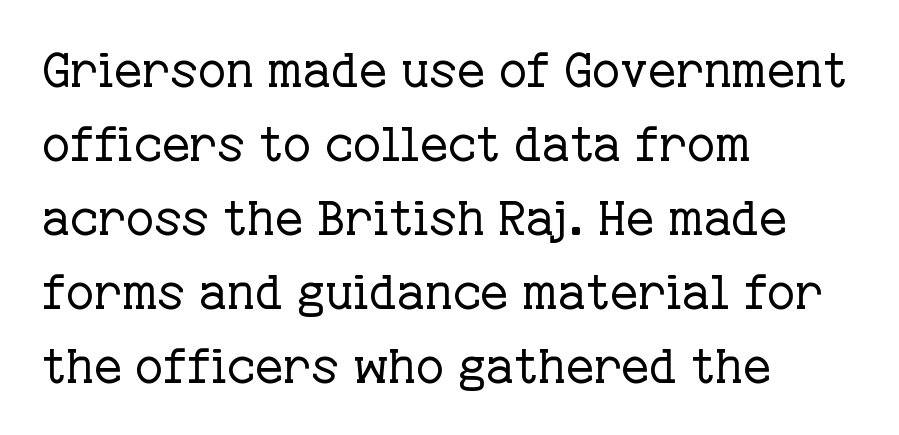
The image shows 48 px regular-weight serif type, upright; set left-aligned, normal line spacing (1.54x), normal letter spacing, not underlined; low stroke contrast and a medium x-height.
